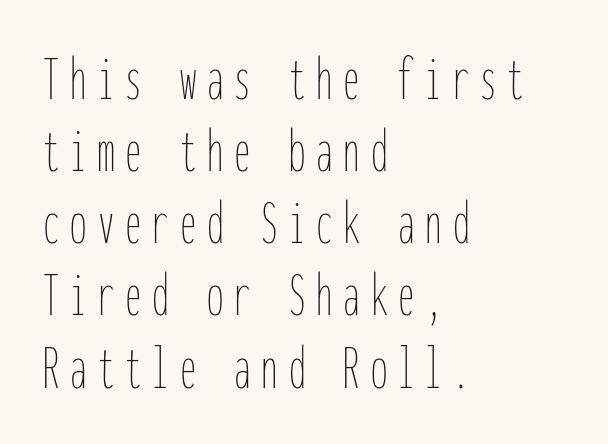
{"italic": "no", "bold": "no", "weight": "thin", "width": "condensed", "stroke_contrast": "low", "x_height": "medium", "monospaced": "yes", "underline": "no", "align": "left", "line_spacing": "tight", "line_spacing_ratio": 1.11, "glyph_px": 65}
